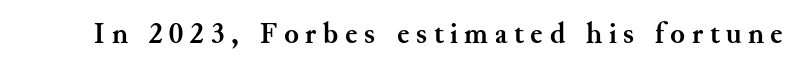
The image shows 30 px semibold serif type, upright; set unusually wide letter spacing (+0.22 em), not underlined; medium stroke contrast and a small x-height.
